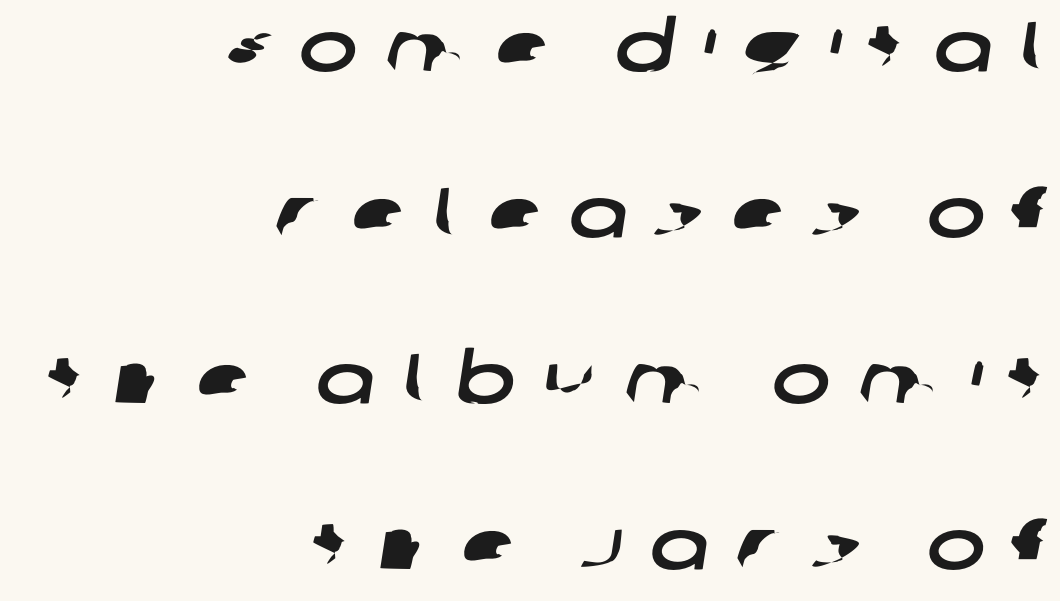
Q: Is the typeface a serif or a sans-serif typeface? A: Sans-serif.
Q: Is the text underlined? A: No.
Q: How is the paragraph aligned? A: Right-aligned.
Q: Is the spacing between letters normal or unusually wide? A: Unusually wide.
Q: Is the spacing between lines tight, normal or loose? A: Loose.
Q: Width (condensed, normal, or wide)? A: Wide.
Q: Stroke contrast? A: Low.
Q: x-height? A: Large.
Q: Monospaced? A: No.
